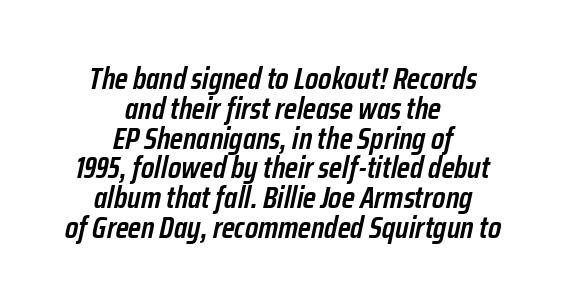
{"italic": "yes", "lean": "right", "slant_degrees": 12, "bold": "semi", "weight": "semibold", "width": "condensed", "stroke_contrast": "low", "x_height": "medium", "monospaced": "no", "underline": "no", "align": "center", "line_spacing": "tight", "line_spacing_ratio": 0.96, "letter_spacing": "normal", "letter_spacing_em": 0.0, "glyph_px": 31}
